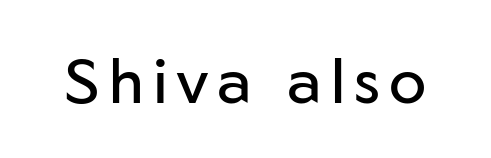
The image shows 62 px regular-weight sans-serif type, upright; set not underlined; low stroke contrast and a medium x-height.
